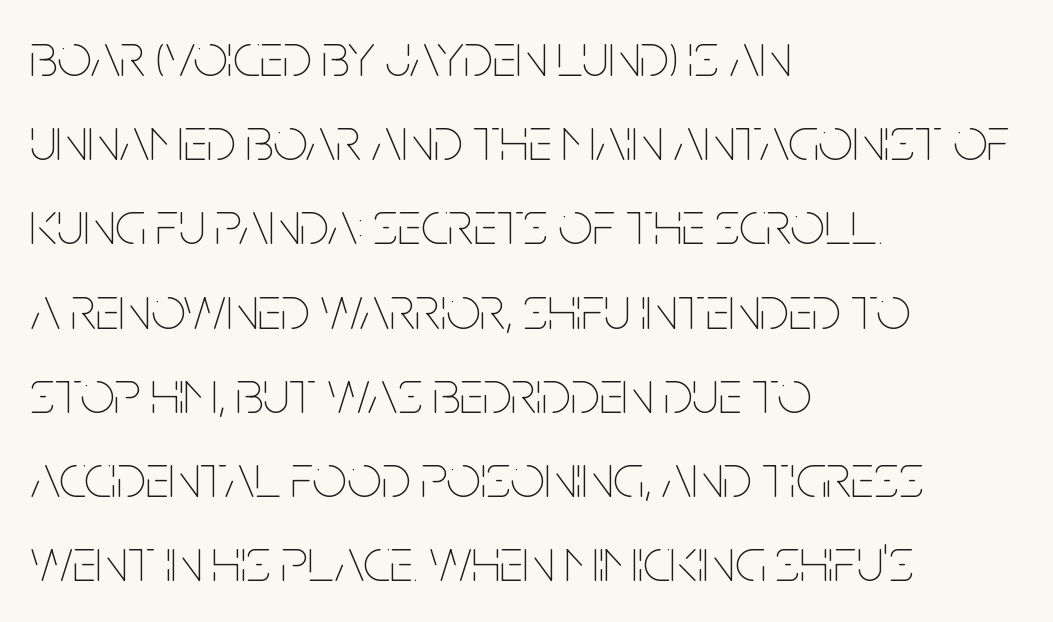
The lettering holds an erect, upright posture throughout. Has an underline been added? It has not. These lines stack with their left ends in a neat column. The cut favours lightness, reaching ordinary text weight at its darkest.
